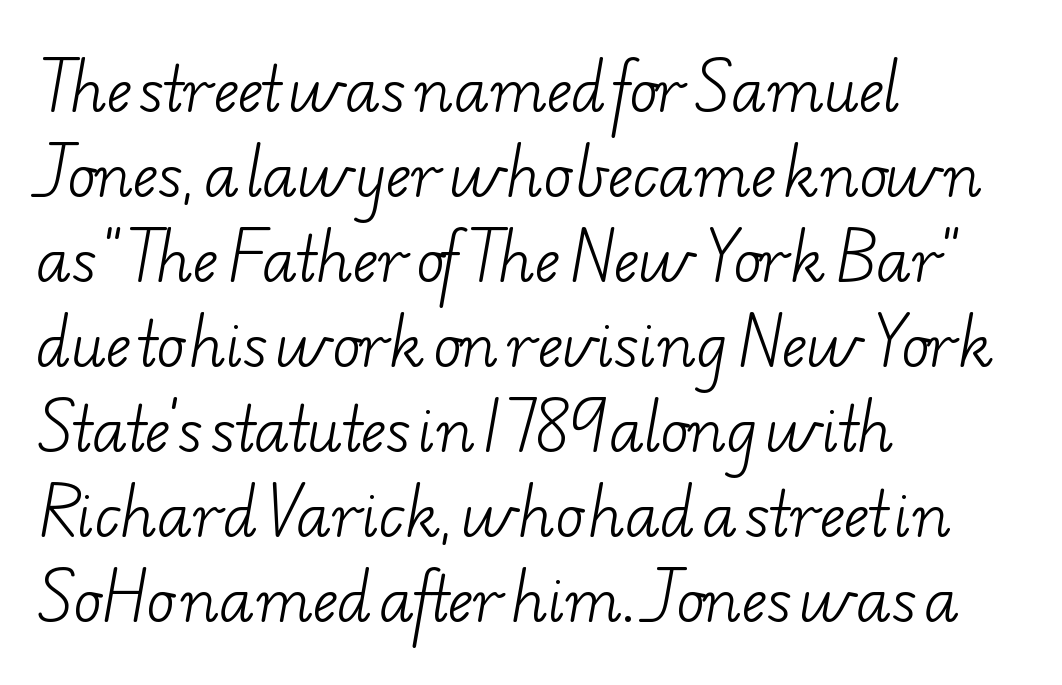
{"serif": "yes", "bold": "no", "weight": "light", "width": "wide", "stroke_contrast": "low", "x_height": "small", "monospaced": "no", "underline": "no", "align": "left", "line_spacing": "normal", "line_spacing_ratio": 1.44, "letter_spacing": "normal", "letter_spacing_em": 0.0, "glyph_px": 59}
